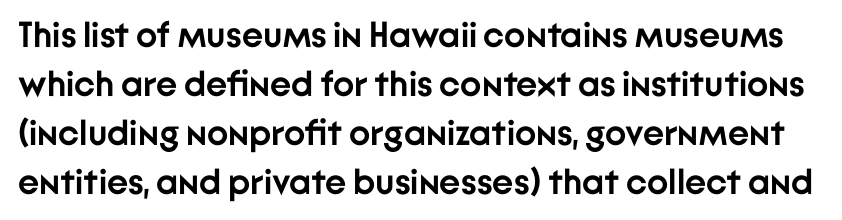
{"serif": "no", "italic": "no", "bold": "yes", "weight": "semibold", "width": "normal", "stroke_contrast": "low", "x_height": "medium", "monospaced": "no", "underline": "no", "line_spacing": "normal", "line_spacing_ratio": 1.36, "letter_spacing": "normal", "letter_spacing_em": 0.0, "glyph_px": 36}
